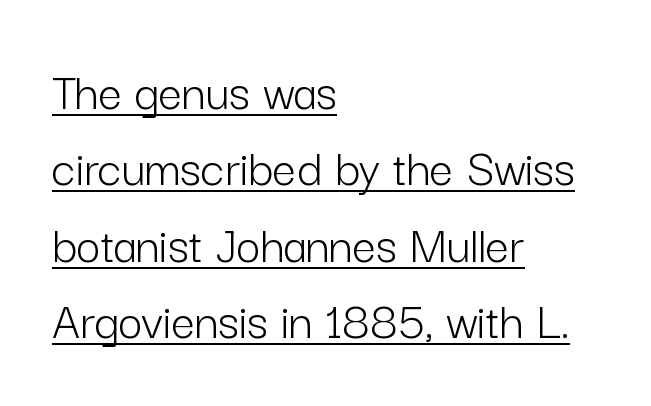
Q: Is the text bold? A: No.
Q: Is the text italic (slanted)? A: No, it is upright.
Q: Is the typeface a serif or a sans-serif typeface? A: Sans-serif.
Q: Is the text underlined? A: Yes.
Q: How is the paragraph aligned? A: Left-aligned.
Q: Is the spacing between letters normal or unusually wide? A: Normal.
Q: Is the spacing between lines tight, normal or loose? A: Normal.
Q: Width (condensed, normal, or wide)? A: Normal.
Q: Stroke contrast? A: Low.
Q: x-height? A: Medium.
Q: Monospaced? A: No.
